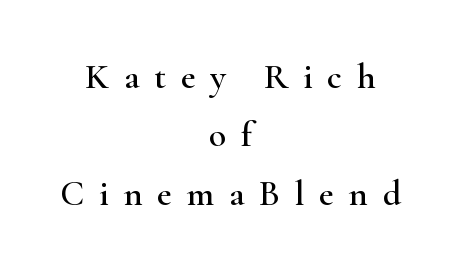
Q: Is the text italic (slanted)? A: No, it is upright.
Q: Is the typeface a serif or a sans-serif typeface? A: Serif.
Q: Is the text underlined? A: No.
Q: How is the paragraph aligned? A: Centered.
Q: Is the spacing between letters normal or unusually wide? A: Unusually wide.
Q: Is the spacing between lines tight, normal or loose? A: Normal.
Q: Width (condensed, normal, or wide)? A: Wide.
Q: Stroke contrast? A: High.
Q: x-height? A: Small.
Q: Monospaced? A: No.
